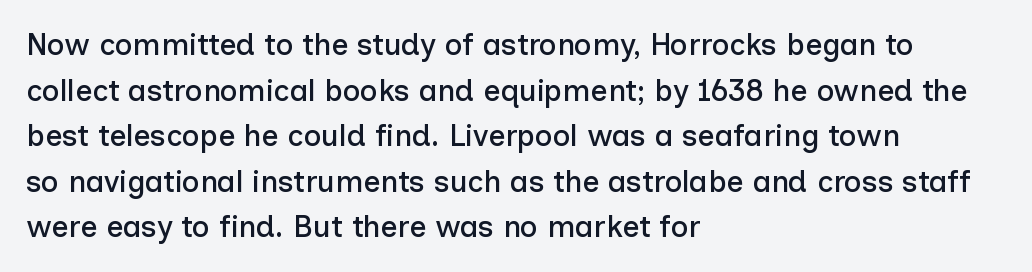
The image shows 30 px sans-serif type, upright; set left-aligned, normal line spacing (1.52x), normal letter spacing, not underlined; low stroke contrast and a medium x-height.
